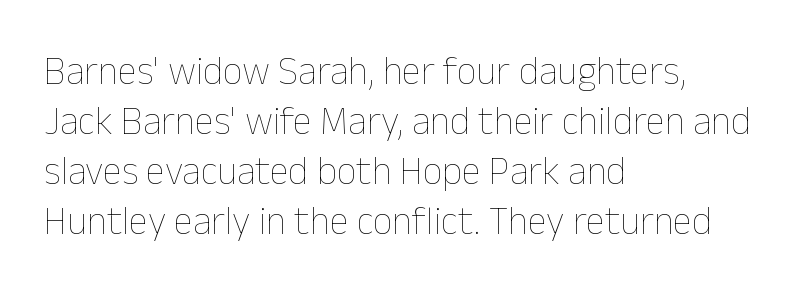
The image shows 39 px thin type, upright; set left-aligned, normal line spacing (1.28x), normal letter spacing, not underlined; low stroke contrast and a medium x-height.
